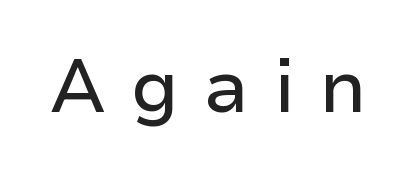
Any mark beneath the type? The region is blank. The tracking jumps out immediately: characters are airy and widely separated. Posture: vertical. A typesetter would call this proportional, since set widths differ per character.
